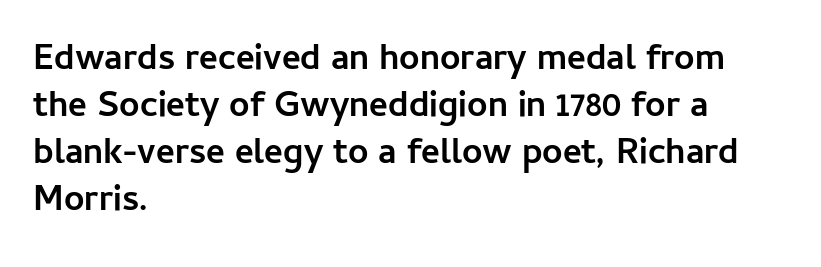
The image shows 36 px semibold sans-serif type, upright; set left-aligned, normal line spacing (1.31x), normal letter spacing, not underlined; low stroke contrast and a medium x-height.
